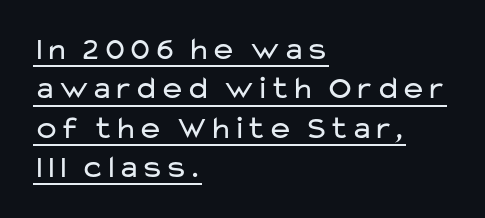
{"serif": "no", "italic": "no", "bold": "no", "weight": "regular", "width": "wide", "stroke_contrast": "low", "x_height": "medium", "monospaced": "no", "underline": "yes", "align": "left", "line_spacing_ratio": 1.23, "letter_spacing": "normal", "letter_spacing_em": 0.0, "glyph_px": 32}
